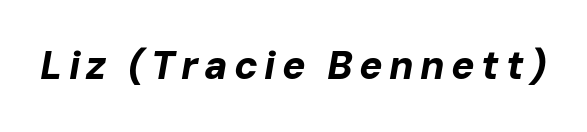
Q: Is the text bold? A: Yes.
Q: Is the text italic (slanted)? A: Yes, it leans right by about 10 degrees.
Q: Is the text underlined? A: No.
Q: Width (condensed, normal, or wide)? A: Normal.
Q: Stroke contrast? A: Low.
Q: x-height? A: Medium.
Q: Monospaced? A: No.
